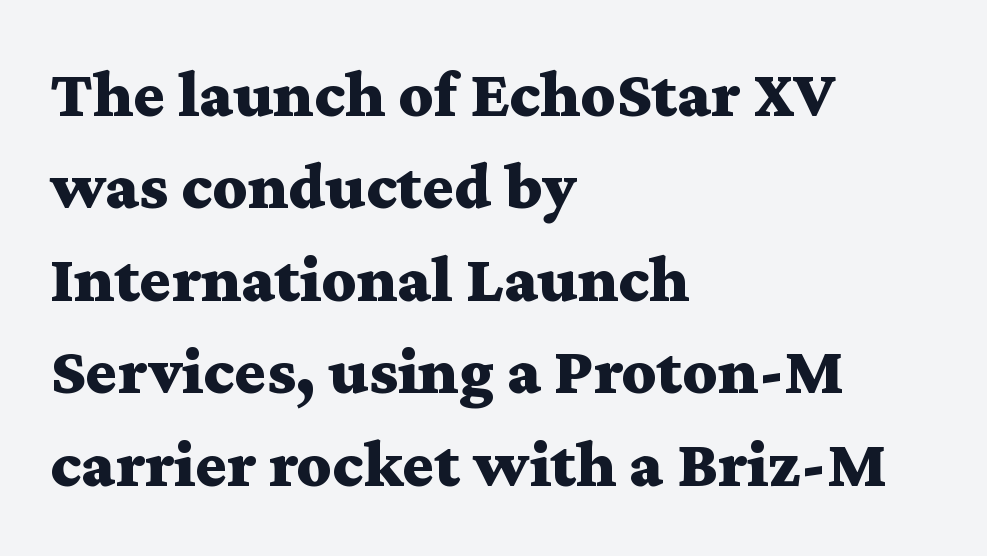
The image shows 67 px bold, wide serif type, upright; set left-aligned, normal line spacing (1.38x), normal letter spacing, not underlined; medium stroke contrast and a medium x-height.
